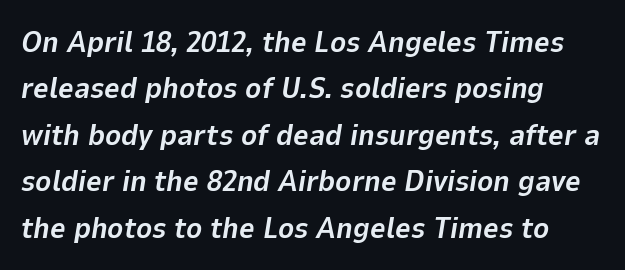
Q: Is the text bold? A: Yes.
Q: Is the text italic (slanted)? A: Yes, it leans right by about 9 degrees.
Q: Is the text underlined? A: No.
Q: How is the paragraph aligned? A: Left-aligned.
Q: Is the spacing between letters normal or unusually wide? A: Normal.
Q: Is the spacing between lines tight, normal or loose? A: Normal.
Q: Width (condensed, normal, or wide)? A: Normal.
Q: Stroke contrast? A: Low.
Q: x-height? A: Medium.
Q: Monospaced? A: No.
